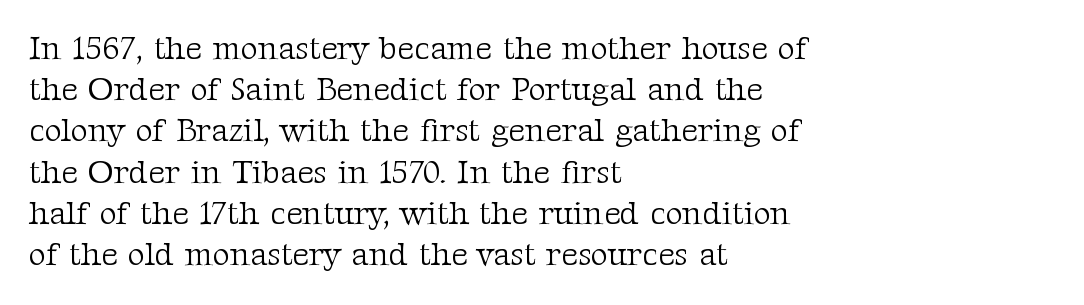
The text block is weighted toward the left margin, trailing off unevenly rightward. Between one letter and the next there's only the usual sliver of space. Think of a printed novel: that variable character pitch is what you see here. Ascenders rise straight up at ninety degrees. Yep, those are serifs on the letters. Decoration check: the copy has no underline.
